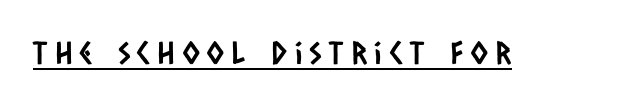
Q: Is the typeface a serif or a sans-serif typeface? A: Sans-serif.
Q: Is the text underlined? A: Yes.
Q: Is the spacing between letters normal or unusually wide? A: Unusually wide.
Q: Width (condensed, normal, or wide)? A: Condensed.
Q: Stroke contrast? A: Low.
Q: x-height? A: Large.
Q: Monospaced? A: No.
